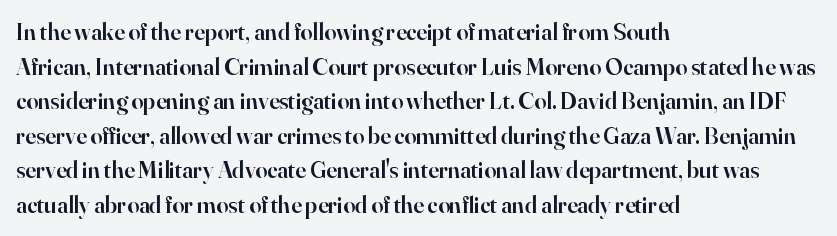
{"italic": "no", "bold": "semi", "underline": "no", "align": "left", "line_spacing": "normal", "line_spacing_ratio": 1.44, "letter_spacing": "normal", "letter_spacing_em": 0.0, "glyph_px": 24}
